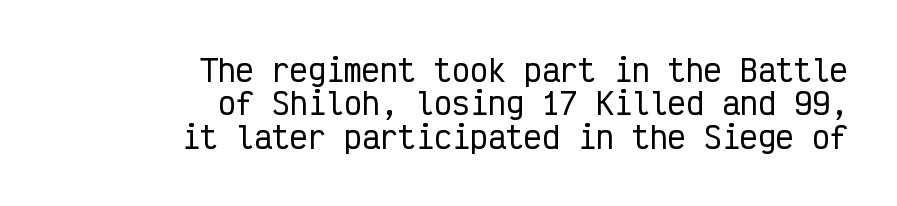
The image shows 30 px condensed sans-serif type, upright, monospaced; set right-aligned, tight line spacing (1.11x), normal letter spacing, not underlined; low stroke contrast and a medium x-height.
